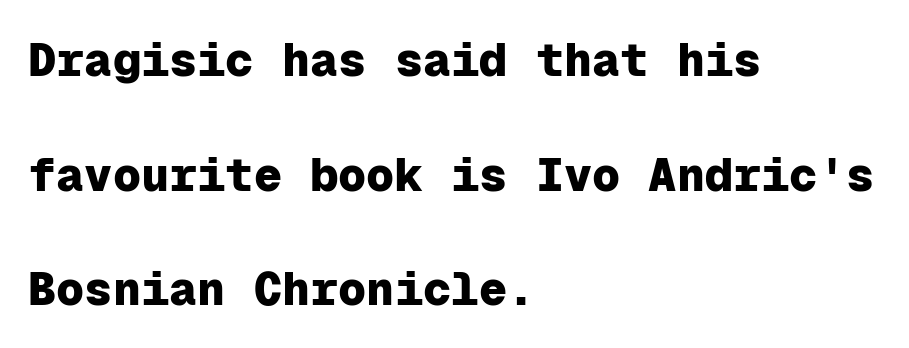
Q: Is the text bold? A: Yes.
Q: Is the text italic (slanted)? A: No, it is upright.
Q: Is the typeface a serif or a sans-serif typeface? A: Sans-serif.
Q: Is the text underlined? A: No.
Q: How is the paragraph aligned? A: Left-aligned.
Q: Is the spacing between letters normal or unusually wide? A: Normal.
Q: Is the spacing between lines tight, normal or loose? A: Loose.
Q: Width (condensed, normal, or wide)? A: Normal.
Q: Stroke contrast? A: Low.
Q: x-height? A: Medium.
Q: Monospaced? A: Yes.
